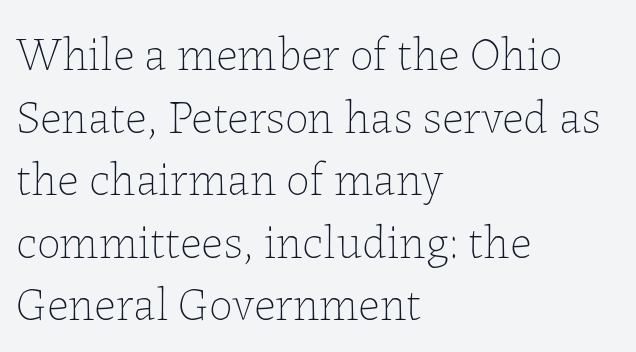
Teacher's note: observe the even left margin — that is flush-left alignment. Between one letter and the next there's only the usual sliver of space. The font sits on the lighter half of the weight spectrum, regular included. Here the designer chose a conventional face with non-uniform glyph widths. Vertically, the passage feels balanced, rows spaced as you'd expect. Clear beneath every line of the passage.
